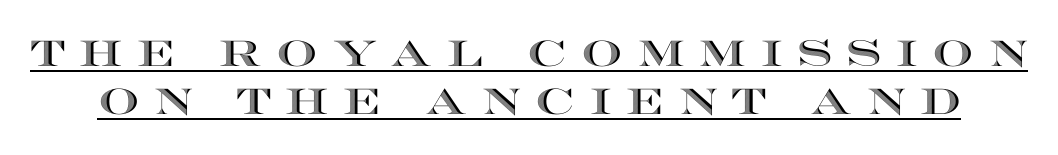
One glance says typical: line gaps are just what's usual. Underlined type. What stands out about the letter spacing? Its width — letters are far apart. Proportional: the letters do not fall into vertical columns.
